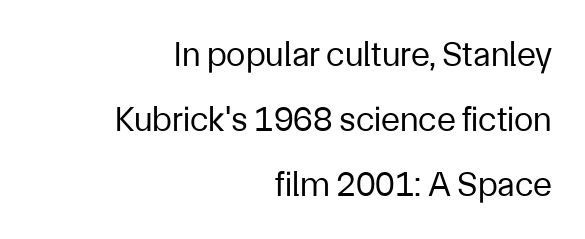
If you drew a line through each stem, it would be perfectly vertical. Think of a printed novel: that variable character pitch is what you see here. The glyphs in this specimen are sans serif. Stems here are at most as thick as an everyday book face.
